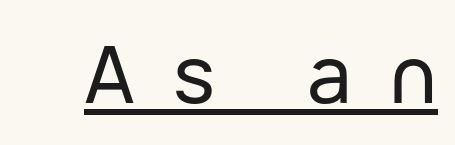
Q: Is the text italic (slanted)? A: No, it is upright.
Q: Is the typeface a serif or a sans-serif typeface? A: Sans-serif.
Q: Is the text underlined? A: Yes.
Q: Is the spacing between letters normal or unusually wide? A: Unusually wide.
Q: Width (condensed, normal, or wide)? A: Normal.
Q: Stroke contrast? A: Low.
Q: x-height? A: Medium.
Q: Monospaced? A: No.
